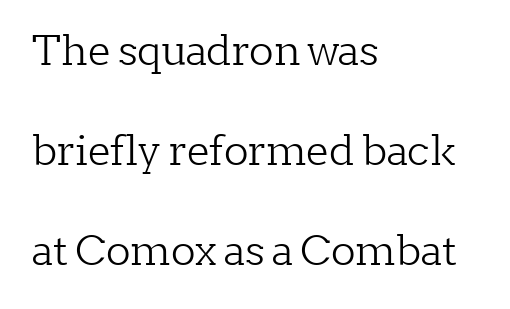
The image shows 41 px light serif type, upright; set left-aligned, loose line spacing (2.44x), normal letter spacing, not underlined; low stroke contrast and a medium x-height.
